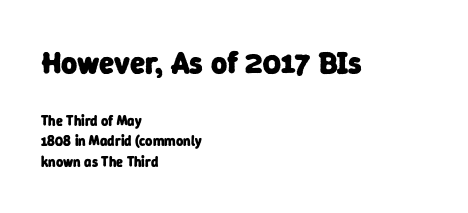
The rendering shrinks the type as you move from the upper chunk to the lower. Here the glyphs are tracked normally, forming tight word shapes. Think of a printed novel: that variable character pitch is what you see here. Letters rest on an invisible, unmarked baseline. The passage shown is emphatically bold. Line beginnings align vertically; line endings do not.
